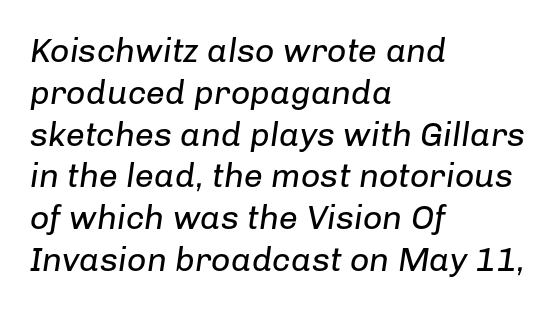
{"italic": "yes", "lean": "right", "slant_degrees": 8, "bold": "no", "weight": "regular", "width": "normal", "stroke_contrast": "low", "x_height": "medium", "monospaced": "no", "underline": "no", "align": "left", "line_spacing_ratio": 1.23, "letter_spacing": "normal", "letter_spacing_em": 0.0, "glyph_px": 34}
